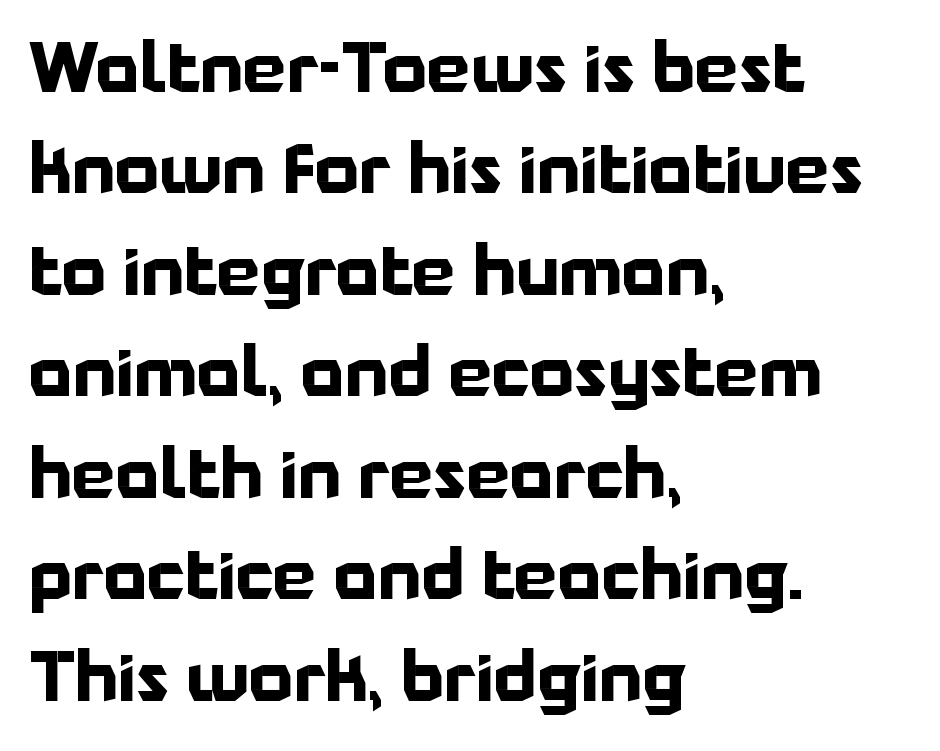
Q: Is the text bold? A: Yes.
Q: Is the text italic (slanted)? A: No, it is upright.
Q: Is the typeface a serif or a sans-serif typeface? A: Sans-serif.
Q: Is the text underlined? A: No.
Q: How is the paragraph aligned? A: Left-aligned.
Q: Is the spacing between letters normal or unusually wide? A: Normal.
Q: Is the spacing between lines tight, normal or loose? A: Normal.
Q: Width (condensed, normal, or wide)? A: Normal.
Q: Stroke contrast? A: Low.
Q: x-height? A: Medium.
Q: Monospaced? A: No.
